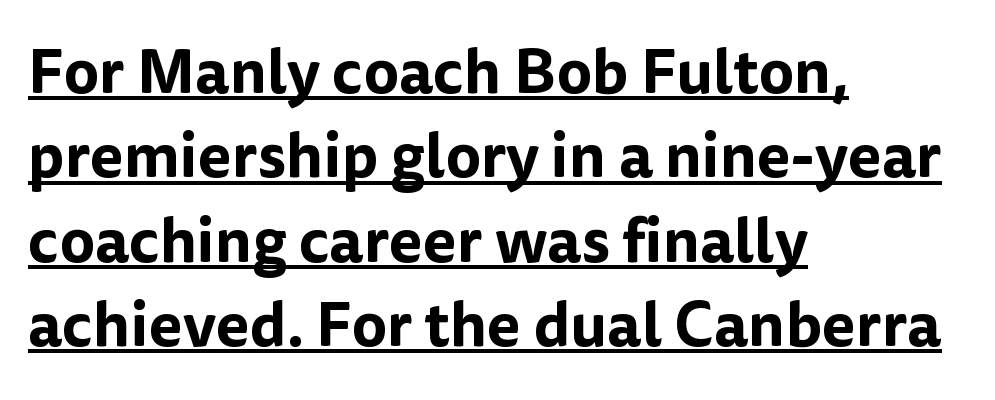
{"serif": "no", "italic": "no", "width": "normal", "stroke_contrast": "low", "x_height": "medium", "monospaced": "no", "underline": "yes", "align": "left", "line_spacing": "normal", "line_spacing_ratio": 1.36, "letter_spacing": "normal", "letter_spacing_em": 0.0, "glyph_px": 62}
